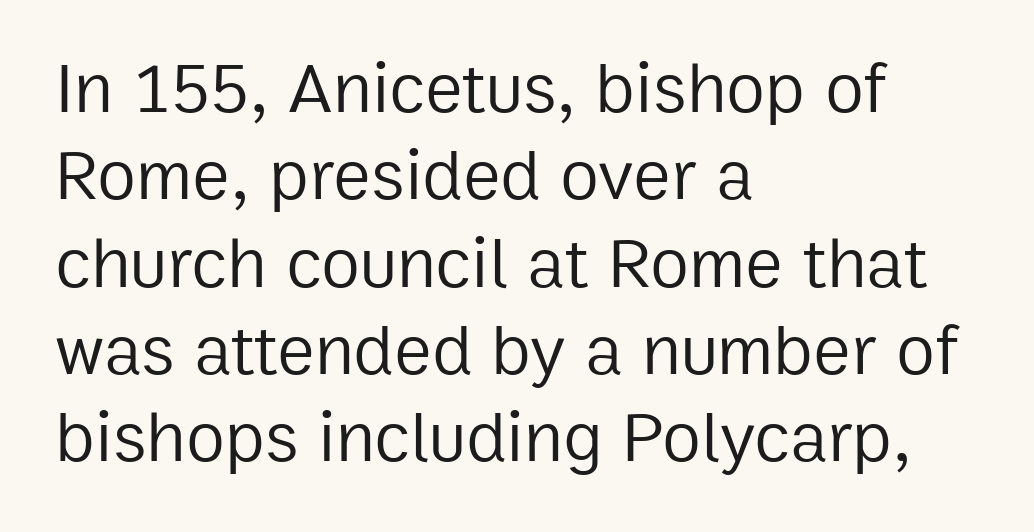
Weight: regular or lighter. This sample has the flowing, uneven cadence of proportional lettering. Bare-footed words on every line. A roman cut, with each character standing at attention. In terms of letterform style, serifs are entirely absent.
